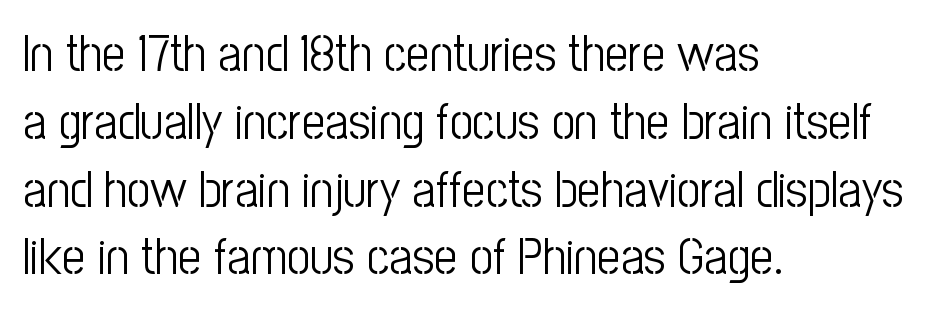
The lettering holds an erect, upright posture throughout. Bold? No — there's no thickening of the strokes. Baseline-to-baseline distance is the conventional proportion of letter height. Spacing verdict: proportional, widths tailored to each character.
